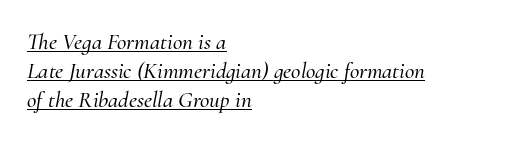
Q: Is the text italic (slanted)? A: Yes, it leans right by about 10 degrees.
Q: Is the text underlined? A: Yes.
Q: How is the paragraph aligned? A: Left-aligned.
Q: Is the spacing between letters normal or unusually wide? A: Normal.
Q: Is the spacing between lines tight, normal or loose? A: Normal.
